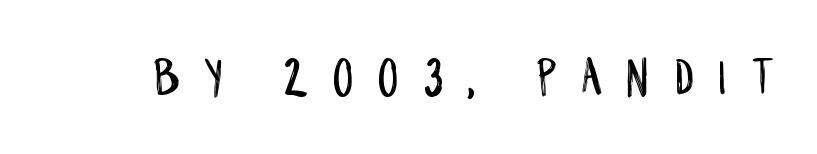
{"serif": "no", "italic": "no", "width": "condensed", "stroke_contrast": "low", "x_height": "large", "monospaced": "no", "underline": "no", "letter_spacing": "wide", "letter_spacing_em": 0.47, "glyph_px": 54}
